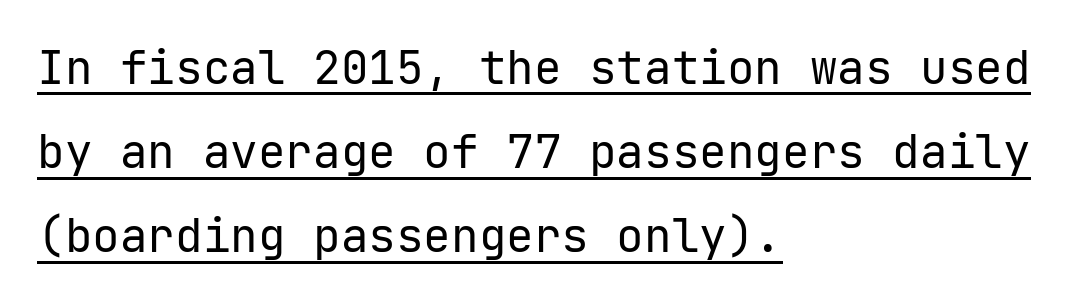
The image shows 46 px regular-weight sans-serif type, upright; set left-aligned, line spacing 1.83x, normal letter spacing, underlined; low stroke contrast and a medium x-height.
